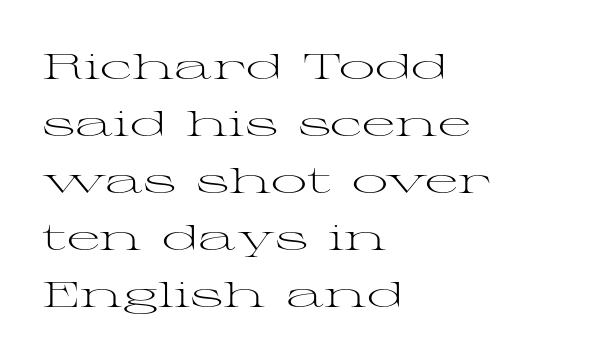
Q: Is the text bold? A: No.
Q: Is the text italic (slanted)? A: No, it is upright.
Q: Is the typeface a serif or a sans-serif typeface? A: Serif.
Q: Is the text underlined? A: No.
Q: How is the paragraph aligned? A: Left-aligned.
Q: Is the spacing between letters normal or unusually wide? A: Normal.
Q: Is the spacing between lines tight, normal or loose? A: Normal.
Q: Width (condensed, normal, or wide)? A: Wide.
Q: Stroke contrast? A: Medium.
Q: x-height? A: Medium.
Q: Monospaced? A: No.
